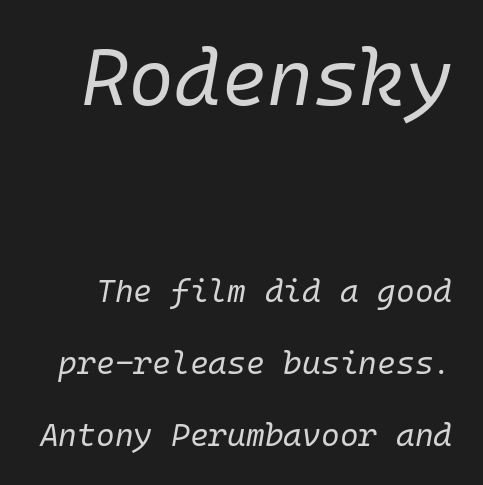
Standard letterfit; no display-style spreading of the glyphs. The gap between lines stays unmarked. Type size steps down from the first block to the second. Line spacing here is loose. A light-to-regular cut is what we see here.
